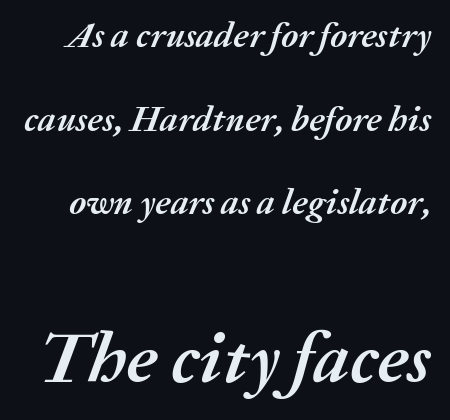
The designer dialed line spacing up above the default. Note the varied advance widths — an 'i' is clearly narrower than an 'm'. In terms of posture, this sample is oblique. Words appear dense and cohesive because spacing is normal.
